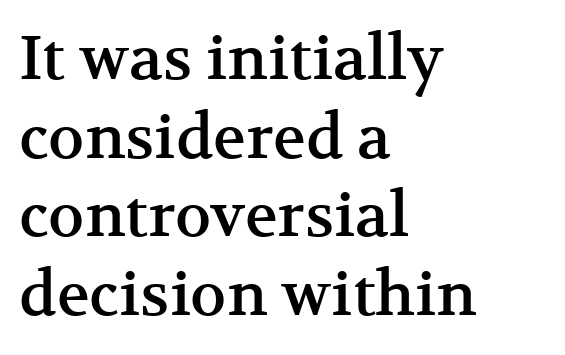
{"serif": "yes", "italic": "no", "width": "normal", "stroke_contrast": "medium", "x_height": "medium", "monospaced": "no", "underline": "no", "align": "left", "line_spacing": "normal", "line_spacing_ratio": 1.29, "letter_spacing": "normal", "letter_spacing_em": 0.0, "glyph_px": 61}
